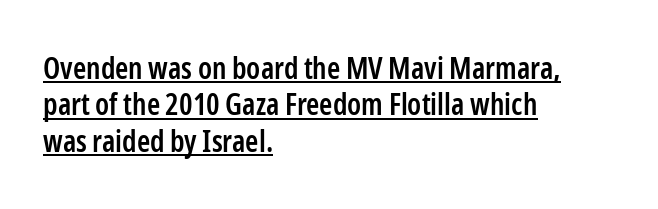
{"serif": "no", "italic": "no", "bold": "semi", "weight": "semibold", "width": "condensed", "stroke_contrast": "low", "x_height": "medium", "monospaced": "no", "underline": "yes", "align": "left", "line_spacing_ratio": 1.21, "letter_spacing": "normal", "letter_spacing_em": 0.0, "glyph_px": 30}
